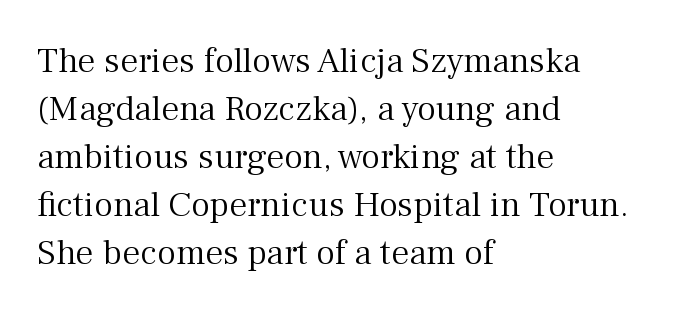
Check under the words: just untouched page. Quick note: interline space is typical. Note the varied advance widths — an 'i' is clearly narrower than an 'm'. In CSS terms this would be text-align: left. Summary of weight: not heavy and not bold.
